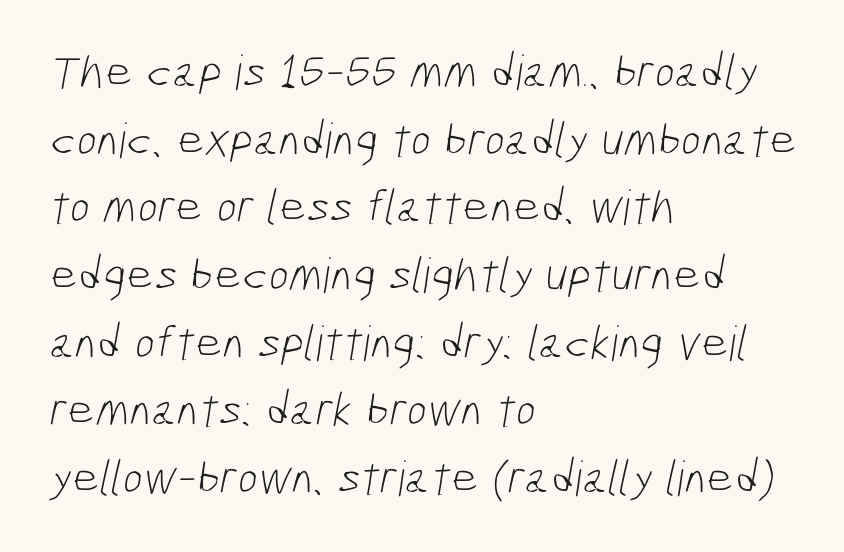
{"serif": "no", "bold": "no", "weight": "light", "width": "condensed", "stroke_contrast": "low", "x_height": "medium", "monospaced": "no", "underline": "no", "align": "left", "line_spacing": "normal", "line_spacing_ratio": 1.41, "letter_spacing": "normal", "letter_spacing_em": 0.0, "glyph_px": 48}
